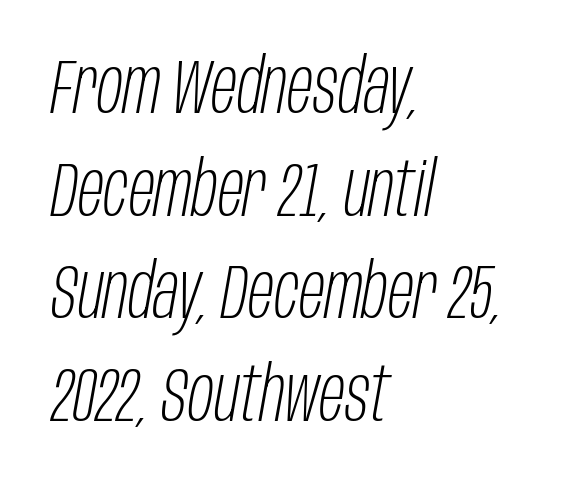
{"italic": "yes", "lean": "right", "slant_degrees": 10, "bold": "no", "weight": "light", "width": "condensed", "stroke_contrast": "low", "x_height": "large", "monospaced": "no", "underline": "no", "align": "left", "line_spacing": "normal", "line_spacing_ratio": 1.35, "letter_spacing": "normal", "letter_spacing_em": 0.0, "glyph_px": 76}
